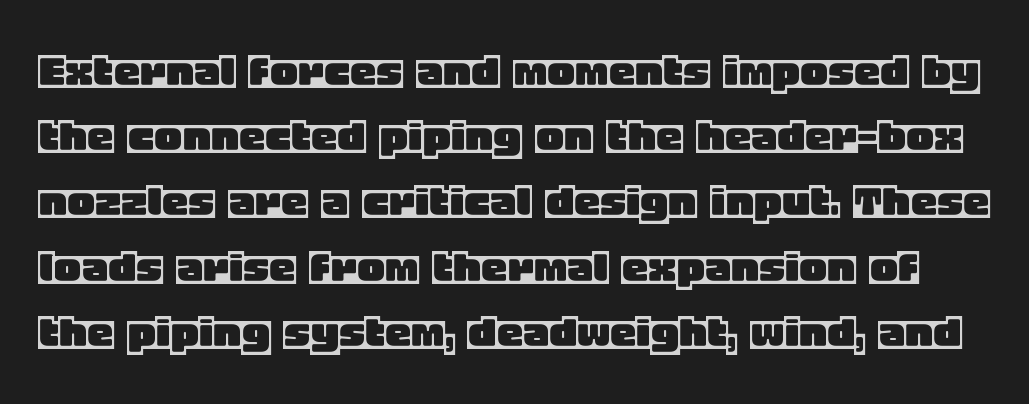
Note the varied advance widths — an 'i' is clearly narrower than an 'm'. This is the regular roman posture of the typeface. Plain, unruled lines of type. The tracking reads as untouched default to a designer's eye.
